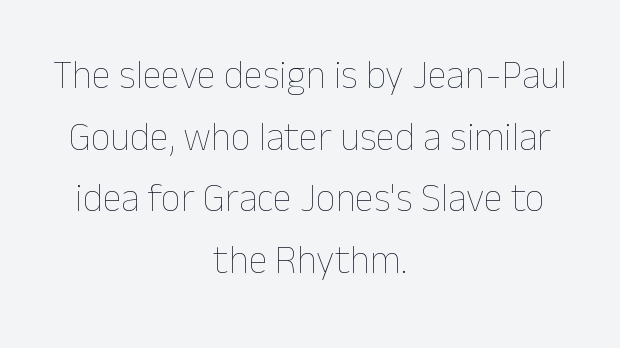
The image shows 39 px thin type, upright; set centered, normal line spacing (1.58x), normal letter spacing, not underlined; low stroke contrast and a medium x-height.
